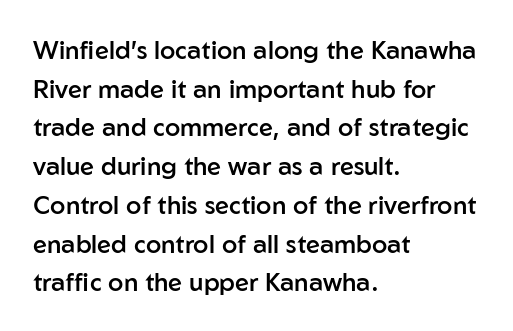
Quick note: underline off. The passage is arranged the way most books set body copy — flush left. Quick note: interline space is typical. Posture: vertical. The letters sit at their default tracking, neither squeezed nor spread.
